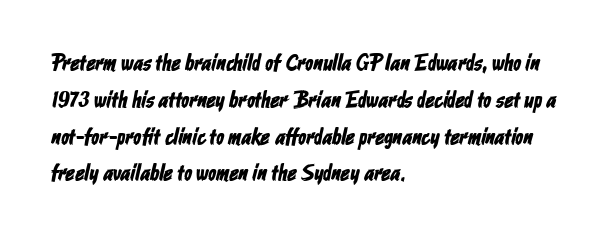
{"underline": "no", "align": "left", "line_spacing": "normal", "line_spacing_ratio": 1.6, "letter_spacing": "normal", "letter_spacing_em": 0.0, "glyph_px": 23}
